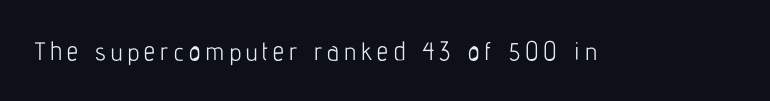
Nothing heavy about these letters — not bold at all. Students, note that the glyphs here are deliberately spaced far apart. The space directly below the letters is spotless. Rendered with straight, roman letterforms.
